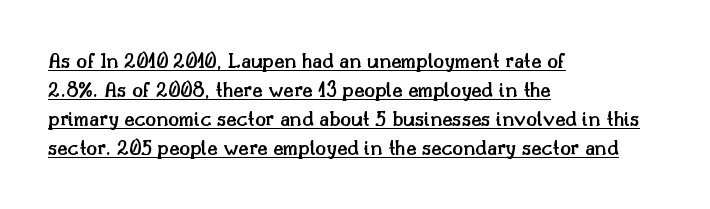
Q: Is the text bold? A: Semi-bold.
Q: Is the text italic (slanted)? A: No, it is upright.
Q: Is the text underlined? A: Yes.
Q: How is the paragraph aligned? A: Left-aligned.
Q: Is the spacing between letters normal or unusually wide? A: Normal.
Q: Is the spacing between lines tight, normal or loose? A: Normal.
